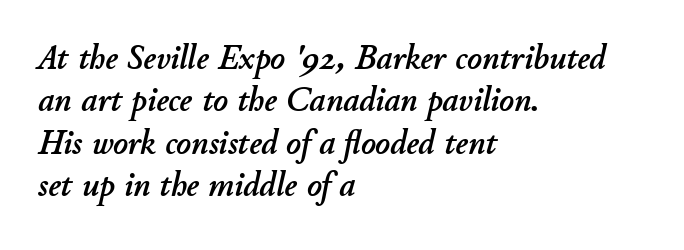
The image shows 35 px text type, italic (leaning right); set left-aligned, line spacing 1.21x, normal letter spacing, not underlined; low stroke contrast and a small x-height.
